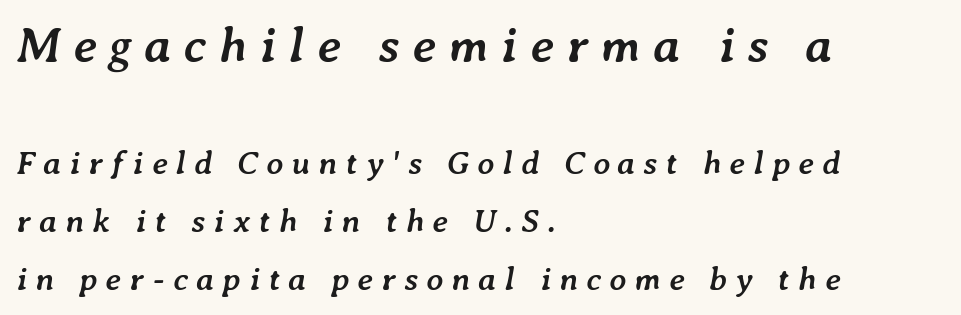
This sample has the flowing, uneven cadence of proportional lettering. Size hierarchy here favors the leading block over the trailing one. Caption: bold face, heavy strokes. In CSS terms this would be text-align: left.
